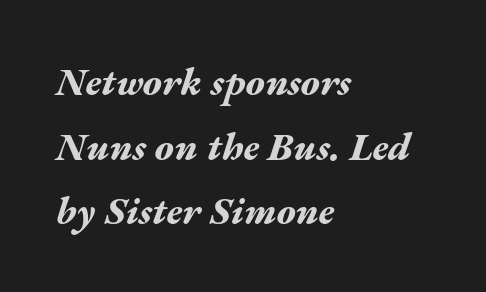
{"italic": "yes", "lean": "right", "slant_degrees": 17, "bold": "yes", "weight": "bold", "width": "wide", "stroke_contrast": "medium", "x_height": "medium", "monospaced": "no", "underline": "no", "align": "left", "line_spacing": "normal", "line_spacing_ratio": 1.66, "letter_spacing": "normal", "letter_spacing_em": 0.0, "glyph_px": 39}
